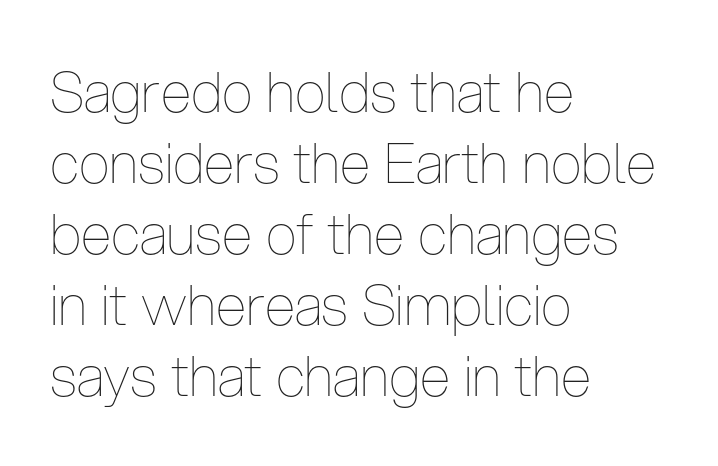
Q: Is the text bold? A: No.
Q: Is the text italic (slanted)? A: No, it is upright.
Q: Is the text underlined? A: No.
Q: How is the paragraph aligned? A: Left-aligned.
Q: Is the spacing between letters normal or unusually wide? A: Normal.
Q: Is the spacing between lines tight, normal or loose? A: Normal.
Q: Width (condensed, normal, or wide)? A: Condensed.
Q: Stroke contrast? A: Low.
Q: x-height? A: Medium.
Q: Monospaced? A: No.
